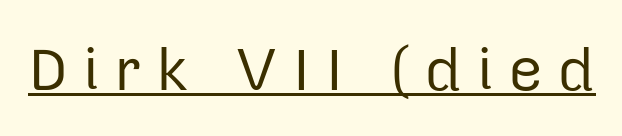
{"serif": "no", "italic": "no", "bold": "no", "weight": "regular", "width": "normal", "stroke_contrast": "low", "x_height": "medium", "monospaced": "no", "underline": "yes", "letter_spacing": "wide", "letter_spacing_em": 0.23, "glyph_px": 61}
